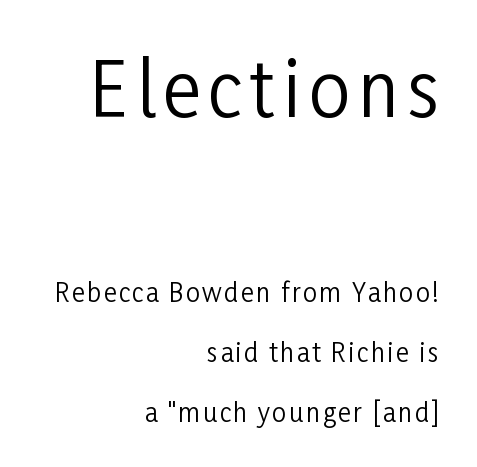
Size hierarchy here favors the leading block over the trailing one. This sample is right-justified, so line beginnings fall wherever the words allow. This reads as an unemphasized weight, regular at the heaviest. Spacing verdict: proportional, widths tailored to each character.
